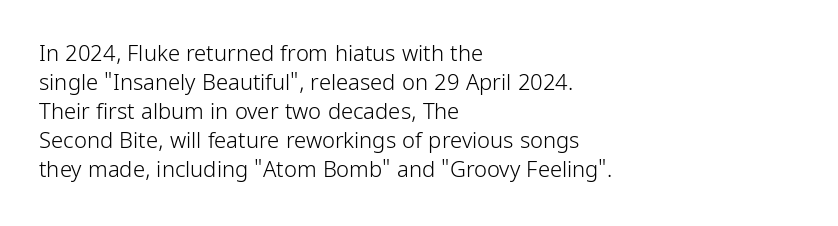
{"italic": "no", "bold": "no", "underline": "no", "align": "left", "line_spacing": "normal", "line_spacing_ratio": 1.32, "letter_spacing": "normal", "letter_spacing_em": 0.0, "glyph_px": 22}
